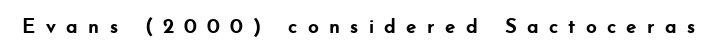
{"italic": "no", "bold": "yes", "underline": "no", "letter_spacing": "wide", "letter_spacing_em": 0.47, "glyph_px": 21}
